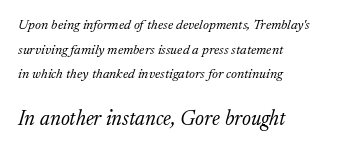
{"italic": "yes", "lean": "right", "slant_degrees": 17, "bold": "no", "underline": "no", "align": "left", "line_spacing_ratio": 1.76, "letter_spacing": "normal", "letter_spacing_em": 0.0, "larger_block": "second", "size_ratio": 1.5, "glyph_px": 21}
